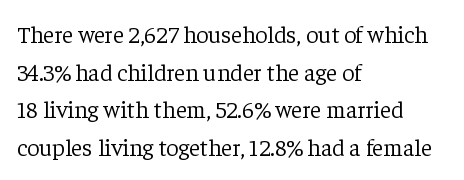
The setting favours the left margin, as ordinary paragraphs usually do. The face looks like a standard text weight, possibly lighter. Each row of text sits above clean, open space. Posture: straight, roman, zero tilt.
